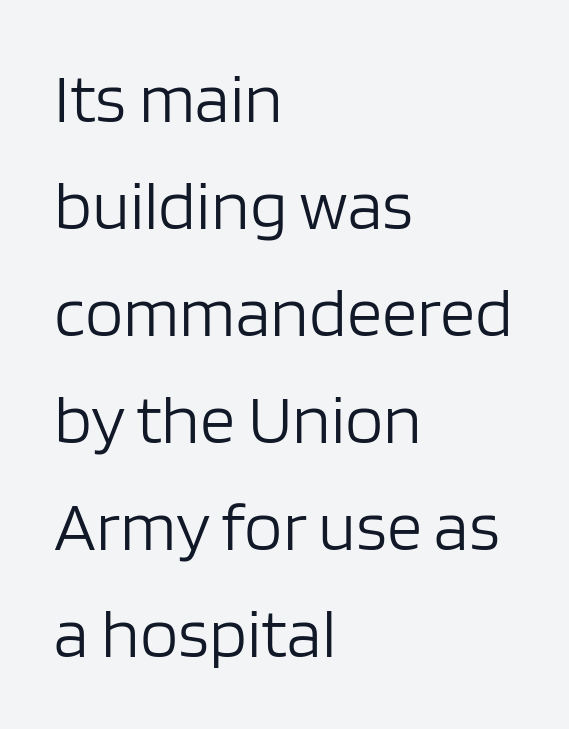
{"serif": "no", "italic": "no", "bold": "no", "weight": "light", "width": "normal", "stroke_contrast": "low", "x_height": "large", "monospaced": "no", "underline": "no", "align": "left", "line_spacing": "normal", "line_spacing_ratio": 1.53, "letter_spacing": "normal", "letter_spacing_em": 0.0, "glyph_px": 70}
